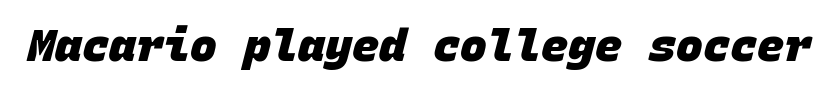
Every letter is thick-stroked: bold, no question. Font category for this specimen: sans-serif. Spacing verdict: monospaced, one width for all characters. The area under the type is left untouched. The horizontal fit of the characters is conventional and even.
